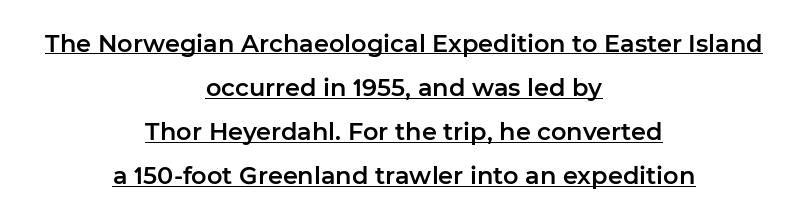
The image shows 24 px text type, upright; set centered, line spacing 1.84x, normal letter spacing, underlined.
